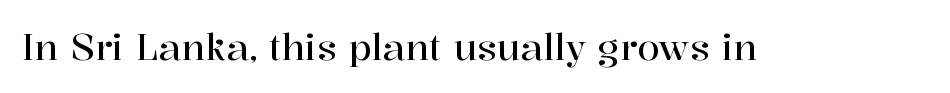
{"serif": "yes", "italic": "no", "width": "normal", "stroke_contrast": "high", "x_height": "medium", "monospaced": "no", "underline": "no", "letter_spacing": "normal", "letter_spacing_em": 0.0, "glyph_px": 36}
